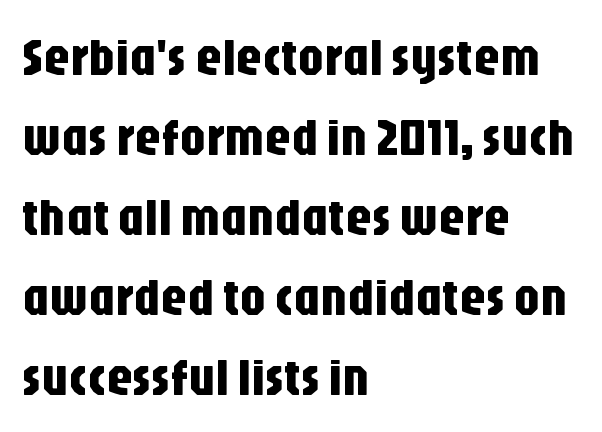
{"serif": "no", "italic": "no", "width": "condensed", "stroke_contrast": "low", "x_height": "large", "monospaced": "no", "underline": "no", "align": "left", "line_spacing": "normal", "line_spacing_ratio": 1.51, "letter_spacing": "normal", "letter_spacing_em": 0.0, "glyph_px": 53}
